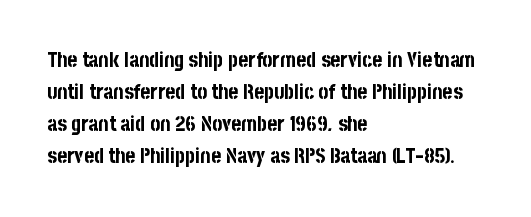
The type sits square on the baseline with zero lean. Summary of weight: heavy, a full bold. Interline gaps are of average width in this sample. The type is set solid horizontally, with unmodified tracking. Underline: absent.
